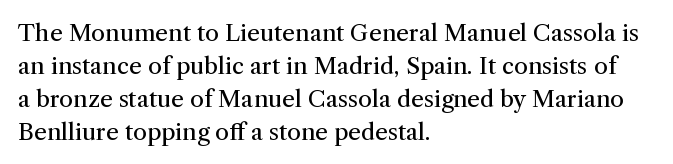
{"italic": "no", "bold": "no", "underline": "no", "align": "left", "line_spacing": "normal", "line_spacing_ratio": 1.43, "letter_spacing": "normal", "letter_spacing_em": 0.0, "glyph_px": 23}
